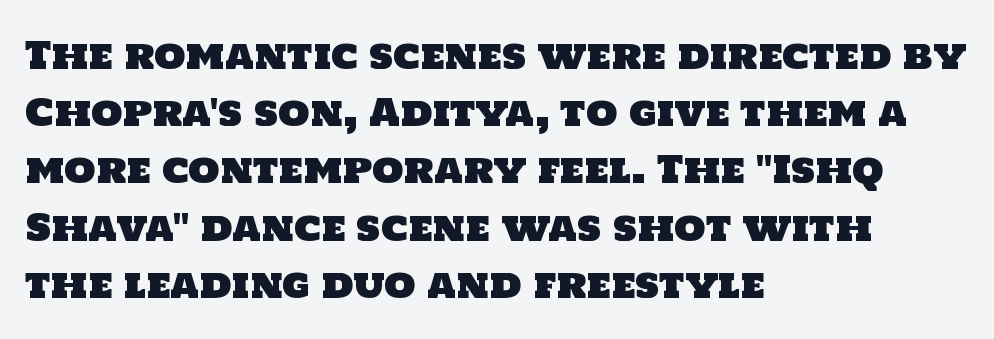
Q: Is the typeface a serif or a sans-serif typeface? A: Sans-serif.
Q: Is the text underlined? A: No.
Q: How is the paragraph aligned? A: Left-aligned.
Q: Is the spacing between letters normal or unusually wide? A: Normal.
Q: Is the spacing between lines tight, normal or loose? A: Normal.
Q: Width (condensed, normal, or wide)? A: Normal.
Q: Stroke contrast? A: Low.
Q: x-height? A: Large.
Q: Monospaced? A: No.
